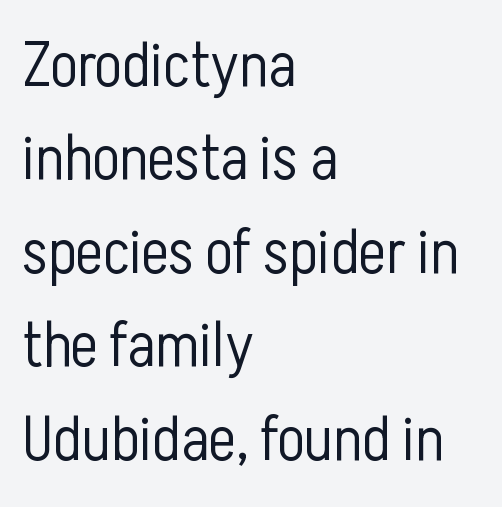
{"serif": "no", "italic": "no", "bold": "no", "weight": "light", "width": "condensed", "stroke_contrast": "low", "x_height": "medium", "monospaced": "no", "underline": "no", "align": "left", "line_spacing": "normal", "line_spacing_ratio": 1.46, "letter_spacing": "normal", "letter_spacing_em": 0.0, "glyph_px": 64}
